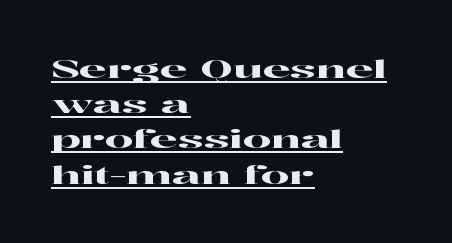
{"italic": "no", "underline": "yes", "align": "left", "line_spacing": "normal", "line_spacing_ratio": 1.41, "letter_spacing": "normal", "letter_spacing_em": 0.0, "glyph_px": 25}
